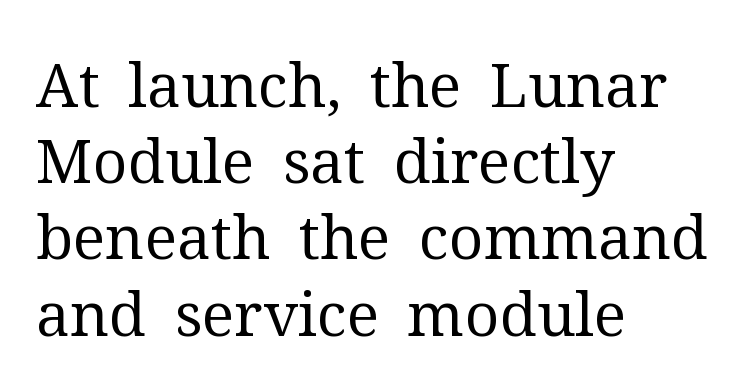
{"serif": "yes", "italic": "no", "bold": "no", "weight": "regular", "width": "normal", "stroke_contrast": "medium", "x_height": "medium", "monospaced": "no", "underline": "no", "align": "left", "line_spacing": "normal", "line_spacing_ratio": 1.25, "letter_spacing": "normal", "letter_spacing_em": 0.0, "glyph_px": 61}
